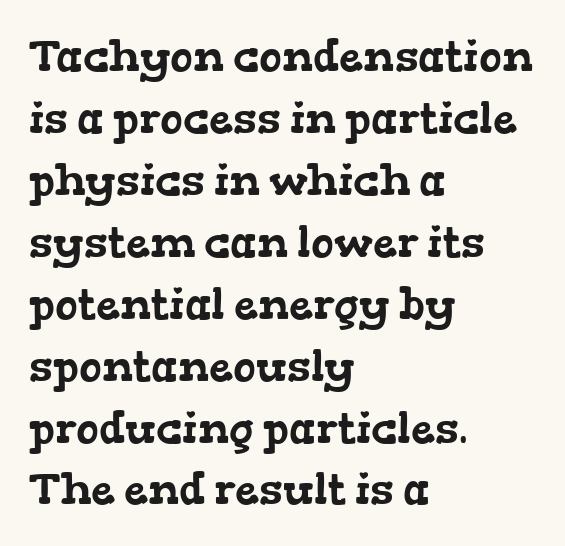
{"serif": "yes", "width": "wide", "stroke_contrast": "low", "x_height": "medium", "monospaced": "no", "underline": "no", "align": "left", "line_spacing": "normal", "line_spacing_ratio": 1.44, "letter_spacing": "normal", "letter_spacing_em": 0.0, "glyph_px": 43}
